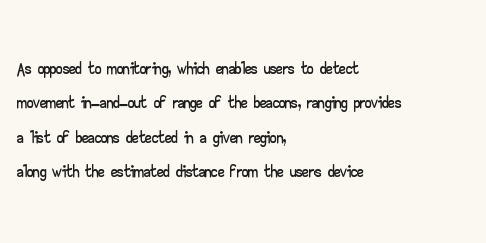
{"italic": "no", "underline": "no", "align": "left", "line_spacing": "normal", "line_spacing_ratio": 1.32, "letter_spacing": "normal", "letter_spacing_em": 0.0, "glyph_px": 26}
